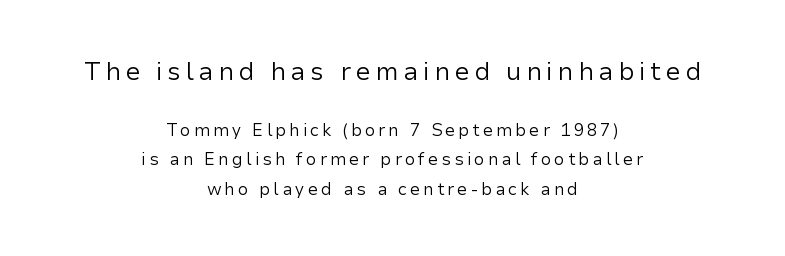
{"italic": "no", "bold": "no", "underline": "no", "align": "center", "line_spacing_ratio": 1.75, "larger_block": "first", "size_ratio": 1.47, "glyph_px": 25}
